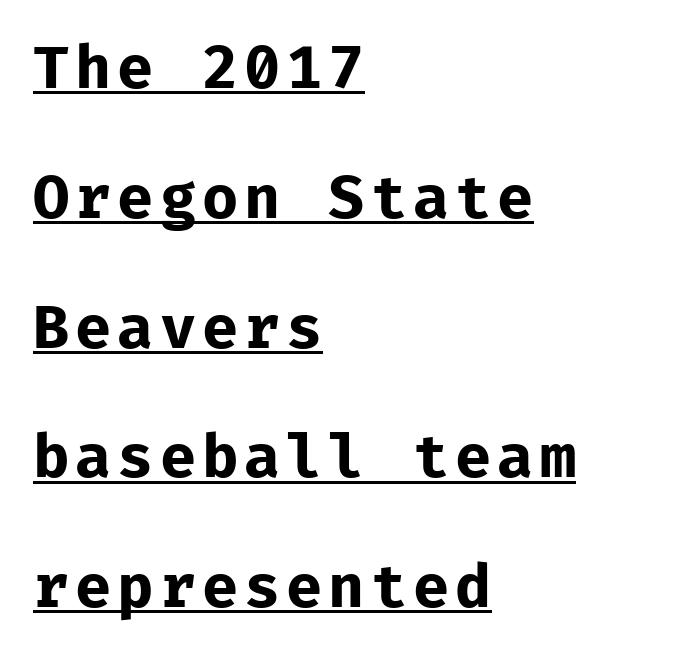
{"serif": "no", "italic": "no", "bold": "yes", "weight": "bold", "width": "normal", "stroke_contrast": "low", "x_height": "medium", "monospaced": "yes", "underline": "yes", "align": "left", "line_spacing": "loose", "line_spacing_ratio": 2.2, "glyph_px": 59}
